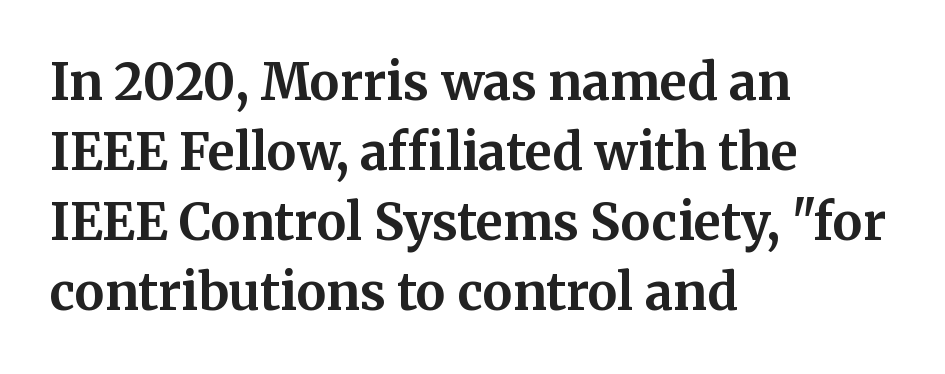
Each glyph is drawn with heavy, bold strokes. Are there feet on the stems? There are — it's a serif. This is roman type, the default non-slanted kind. You could call the tracking neutral — neither tight nor loose. A student would call this left alignment; a typographer would say flush left, rag right. Here the designer chose a conventional face with non-uniform glyph widths.
